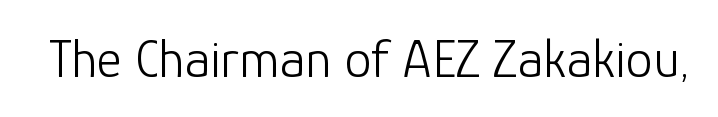
The image shows 54 px light sans-serif type, upright; set normal letter spacing, not underlined; low stroke contrast and a medium x-height.
